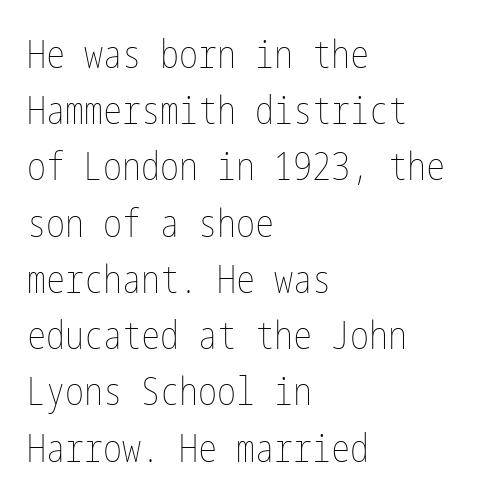
The image shows 38 px thin, condensed type, upright; set left-aligned, normal line spacing (1.48x), normal letter spacing, not underlined; low stroke contrast and a medium x-height.
